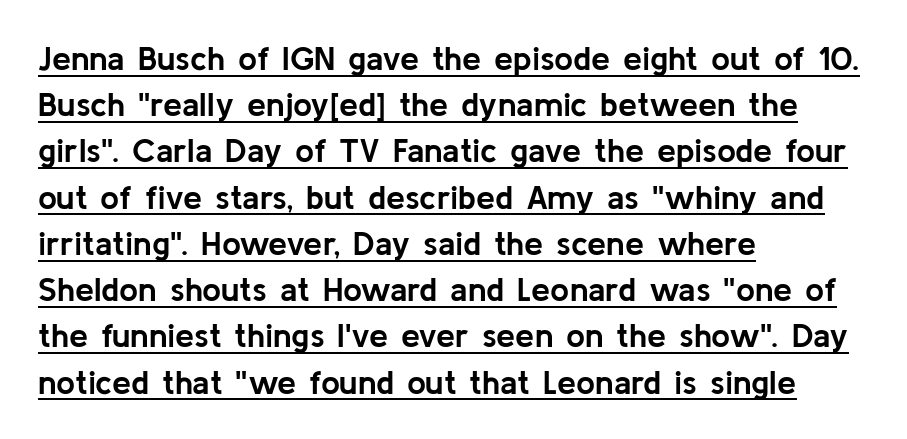
Q: Is the text bold? A: Yes.
Q: Is the text italic (slanted)? A: No, it is upright.
Q: Is the typeface a serif or a sans-serif typeface? A: Sans-serif.
Q: Is the text underlined? A: Yes.
Q: How is the paragraph aligned? A: Left-aligned.
Q: Is the spacing between letters normal or unusually wide? A: Normal.
Q: Is the spacing between lines tight, normal or loose? A: Normal.
Q: Width (condensed, normal, or wide)? A: Normal.
Q: Stroke contrast? A: Low.
Q: x-height? A: Medium.
Q: Monospaced? A: No.
